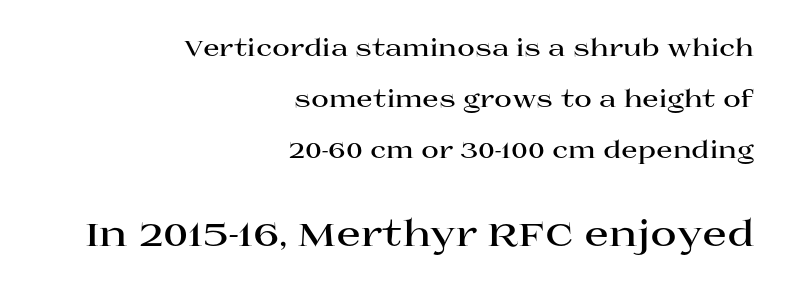
The image shows 36 px bold, wide serif type, upright; set right-aligned, loose line spacing (2.12x), normal letter spacing, not underlined; the second (bottom) block is 1.5x larger; high stroke contrast and a large x-height.
